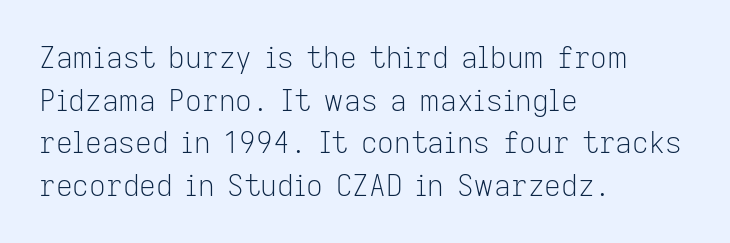
Heaviness? Minimal to ordinary, like unemphasized prose. A normal amount of white space separates one row of letters from the next. No extra tracking has been applied to these lines. The letters advance in unequal steps, a hallmark of proportional type. The typography opts for an upright posture over an oblique one. Each line starts at the same left margin while the right side varies.
